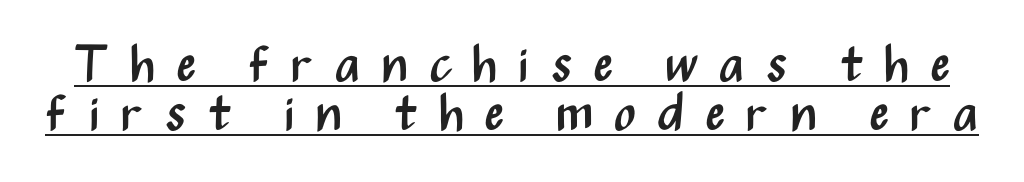
Q: Is the text bold? A: No.
Q: Is the text italic (slanted)? A: No, it is upright.
Q: Is the typeface a serif or a sans-serif typeface? A: Sans-serif.
Q: Is the text underlined? A: Yes.
Q: Is the spacing between letters normal or unusually wide? A: Unusually wide.
Q: Is the spacing between lines tight, normal or loose? A: Tight.
Q: Width (condensed, normal, or wide)? A: Condensed.
Q: Stroke contrast? A: Medium.
Q: x-height? A: Medium.
Q: Monospaced? A: No.
